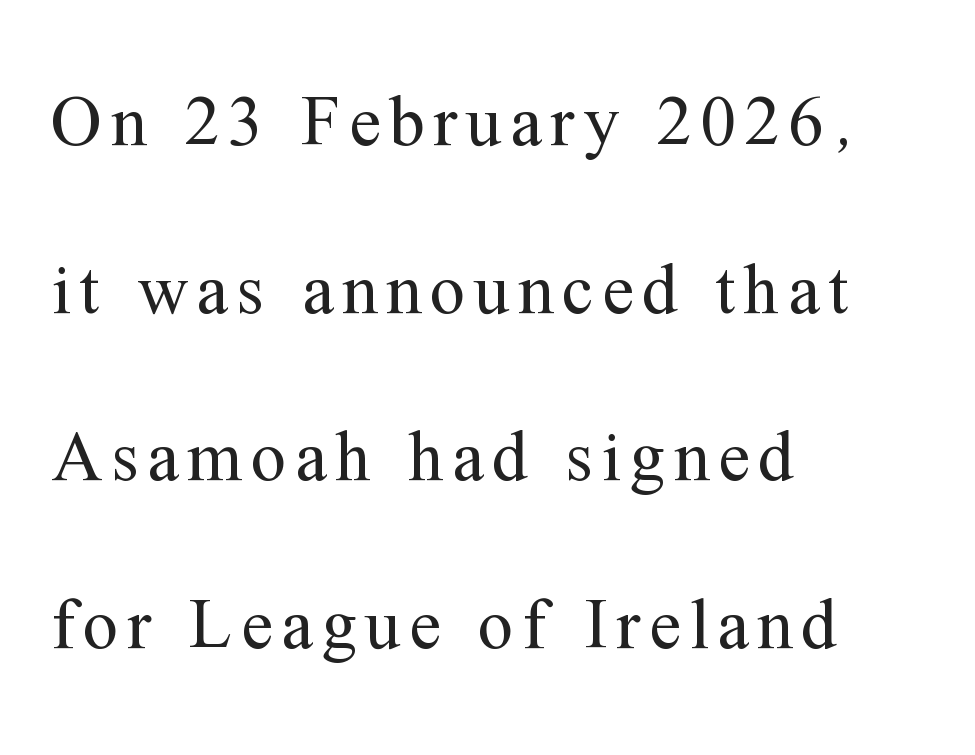
{"serif": "yes", "italic": "no", "bold": "no", "weight": "regular", "width": "normal", "stroke_contrast": "medium", "x_height": "medium", "monospaced": "no", "underline": "no", "align": "left", "line_spacing": "loose", "line_spacing_ratio": 2.36, "glyph_px": 71}
